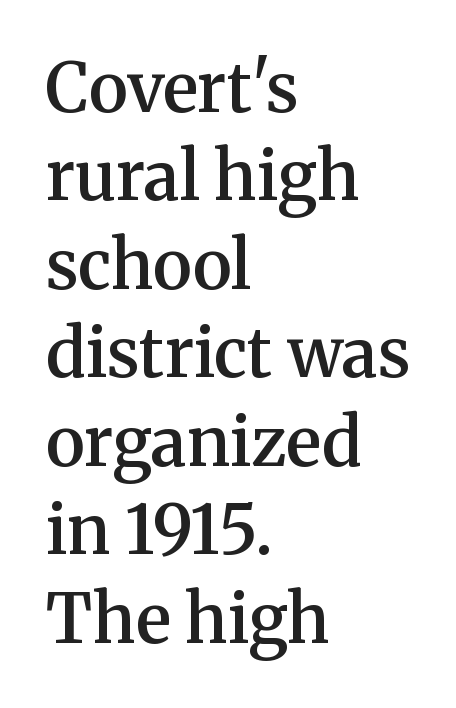
{"serif": "yes", "italic": "no", "bold": "semi", "weight": "semibold", "width": "normal", "stroke_contrast": "medium", "x_height": "medium", "monospaced": "no", "underline": "no", "align": "left", "line_spacing": "normal", "line_spacing_ratio": 1.32, "letter_spacing": "normal", "letter_spacing_em": 0.0, "glyph_px": 67}
